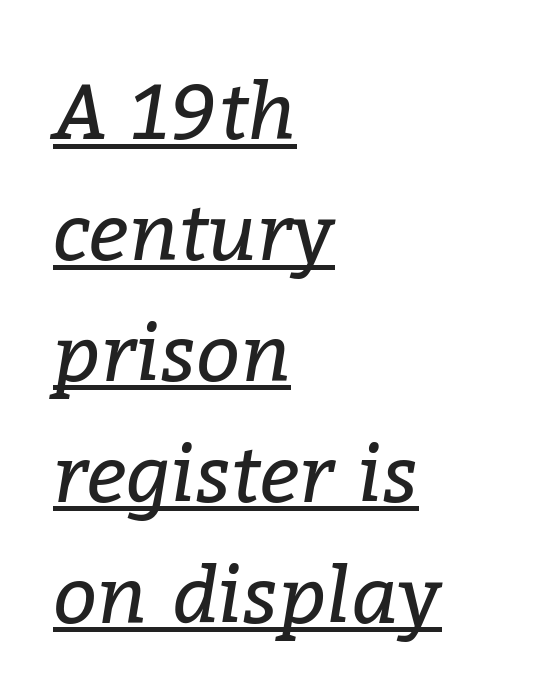
Q: Is the text bold? A: No.
Q: Is the text italic (slanted)? A: Yes, it leans right by about 9 degrees.
Q: Is the typeface a serif or a sans-serif typeface? A: Serif.
Q: Is the text underlined? A: Yes.
Q: How is the paragraph aligned? A: Left-aligned.
Q: Is the spacing between letters normal or unusually wide? A: Normal.
Q: Is the spacing between lines tight, normal or loose? A: Normal.
Q: Width (condensed, normal, or wide)? A: Normal.
Q: Stroke contrast? A: Low.
Q: x-height? A: Medium.
Q: Monospaced? A: No.
